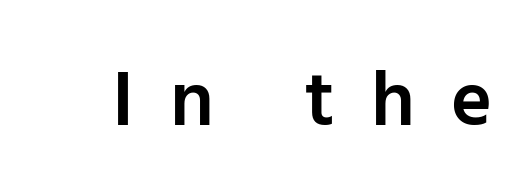
Q: Is the text bold? A: Semi-bold.
Q: Is the text italic (slanted)? A: No, it is upright.
Q: Is the typeface a serif or a sans-serif typeface? A: Sans-serif.
Q: Is the text underlined? A: No.
Q: Is the spacing between letters normal or unusually wide? A: Unusually wide.
Q: Width (condensed, normal, or wide)? A: Normal.
Q: Stroke contrast? A: Low.
Q: x-height? A: Medium.
Q: Monospaced? A: No.
